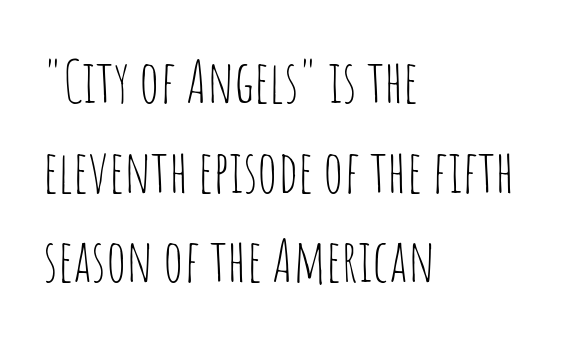
Regarding leading, the lines here are spaced in the standard way. Stroke terminals: plain, sans-serif. Italic: no, the glyphs are upright roman. Spacing between characters is what you'd get straight out of the box. Weight: in the light-to-regular range.
